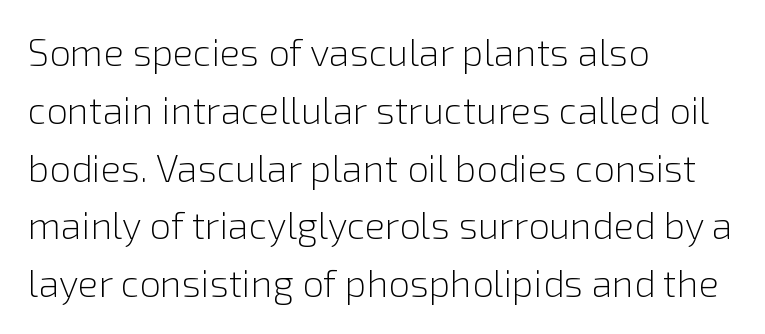
{"serif": "no", "italic": "no", "bold": "no", "weight": "light", "width": "normal", "x_height": "medium", "monospaced": "no", "underline": "no", "align": "left", "line_spacing": "normal", "line_spacing_ratio": 1.52, "letter_spacing": "normal", "letter_spacing_em": 0.0, "glyph_px": 38}
